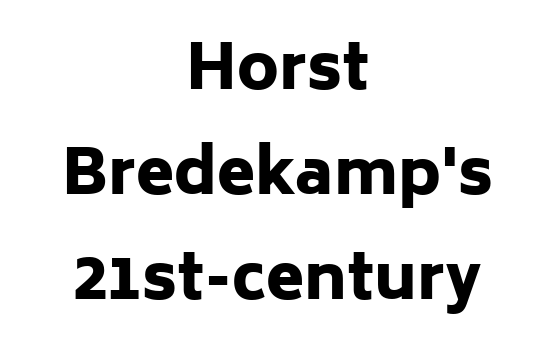
The image shows 62 px heavy sans-serif type, upright; set centered, normal line spacing (1.69x), normal letter spacing, not underlined; low stroke contrast and a medium x-height.
